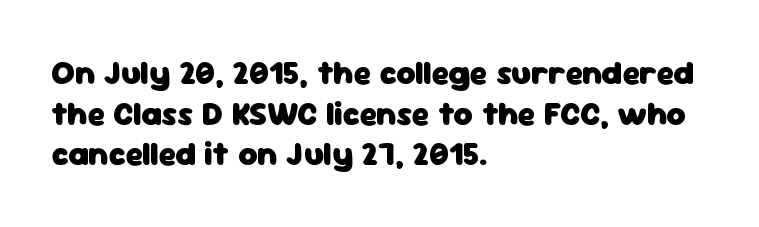
{"serif": "no", "italic": "no", "bold": "yes", "weight": "heavy", "width": "normal", "stroke_contrast": "low", "x_height": "medium", "monospaced": "no", "underline": "no", "align": "left", "line_spacing_ratio": 1.23, "letter_spacing": "normal", "letter_spacing_em": 0.0, "glyph_px": 33}
